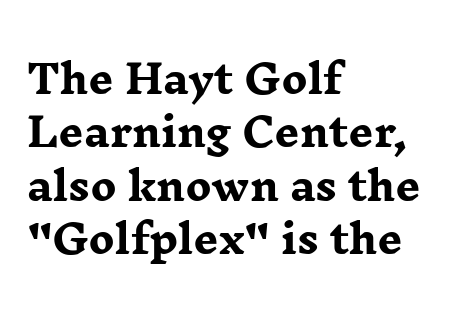
Q: Is the text bold? A: Yes.
Q: Is the text italic (slanted)? A: No, it is upright.
Q: Is the typeface a serif or a sans-serif typeface? A: Serif.
Q: Is the text underlined? A: No.
Q: How is the paragraph aligned? A: Left-aligned.
Q: Is the spacing between letters normal or unusually wide? A: Normal.
Q: Is the spacing between lines tight, normal or loose? A: Normal.
Q: Width (condensed, normal, or wide)? A: Wide.
Q: Stroke contrast? A: Low.
Q: x-height? A: Medium.
Q: Monospaced? A: No.
